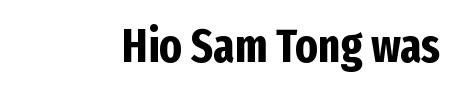
{"serif": "no", "italic": "no", "bold": "yes", "weight": "bold", "width": "condensed", "stroke_contrast": "low", "x_height": "medium", "monospaced": "no", "underline": "no", "letter_spacing": "normal", "letter_spacing_em": 0.0, "glyph_px": 47}
